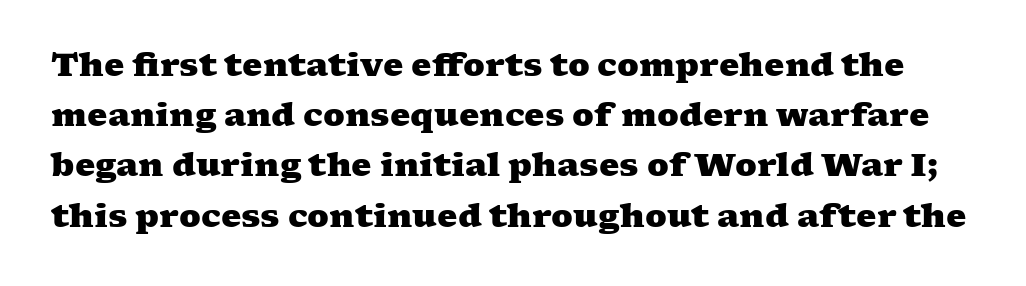
{"serif": "yes", "bold": "yes", "weight": "heavy", "width": "wide", "stroke_contrast": "medium", "x_height": "medium", "monospaced": "no", "underline": "no", "line_spacing": "normal", "line_spacing_ratio": 1.57, "letter_spacing": "normal", "letter_spacing_em": 0.0, "glyph_px": 32}
